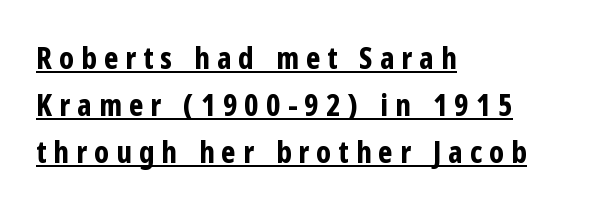
Q: Is the text bold? A: Yes.
Q: Is the text italic (slanted)? A: No, it is upright.
Q: Is the typeface a serif or a sans-serif typeface? A: Sans-serif.
Q: Is the text underlined? A: Yes.
Q: How is the paragraph aligned? A: Left-aligned.
Q: Is the spacing between letters normal or unusually wide? A: Unusually wide.
Q: Is the spacing between lines tight, normal or loose? A: Normal.
Q: Width (condensed, normal, or wide)? A: Condensed.
Q: Stroke contrast? A: Low.
Q: x-height? A: Medium.
Q: Monospaced? A: No.
